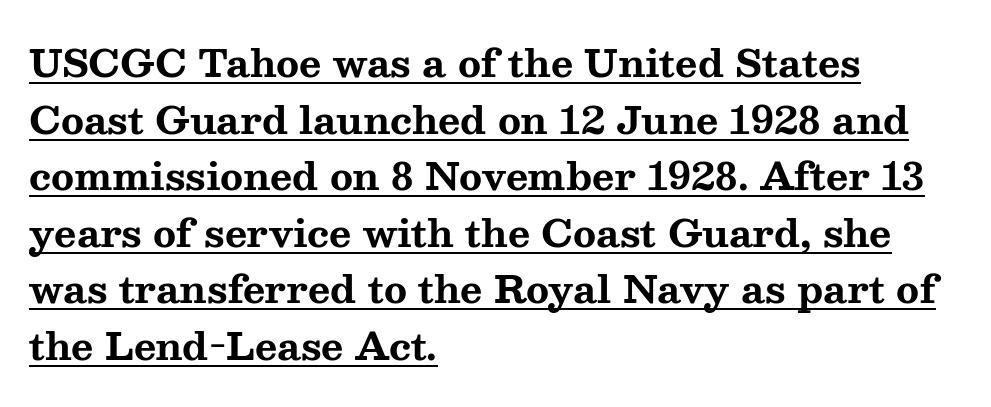
A typesetter would call this proportional, since set widths differ per character. You can tell from the footed stems that serif type was used. As a designer I'd log this as weight 700, bold. Quick note: interline space is typical. This sample uses plain, unmodified letter spacing. One-word summary of the alignment: left.
